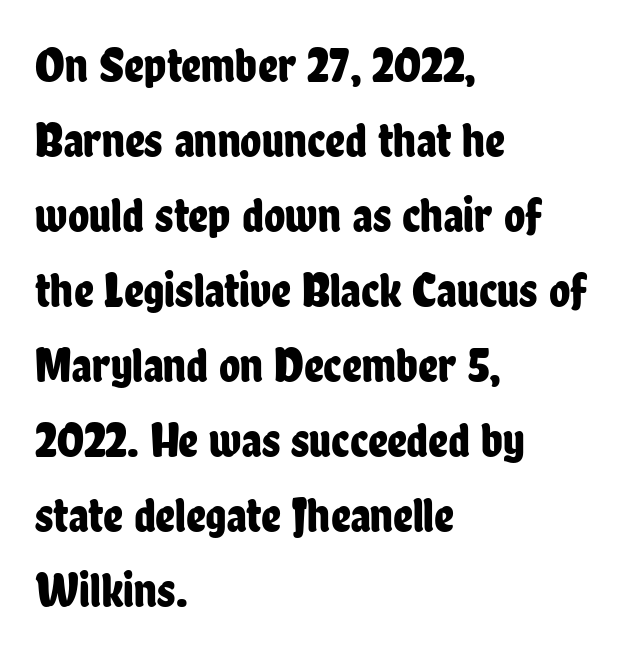
The image shows 49 px condensed sans-serif type, upright; set left-aligned, normal line spacing (1.53x), normal letter spacing, not underlined; low stroke contrast and a medium x-height.
